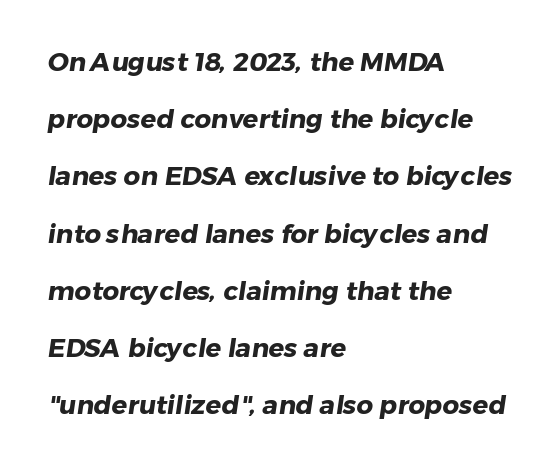
The image shows 26 px bold type; set left-aligned, loose line spacing (2.2x), normal letter spacing, not underlined.
